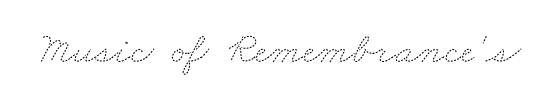
Each word holds together tightly as a unit, with standard inter-letter gaps. Type without underlining. The weight would be labelled regular, book, light, or lighter still. The passage shown is typed in a proportional face where columns would drift.
